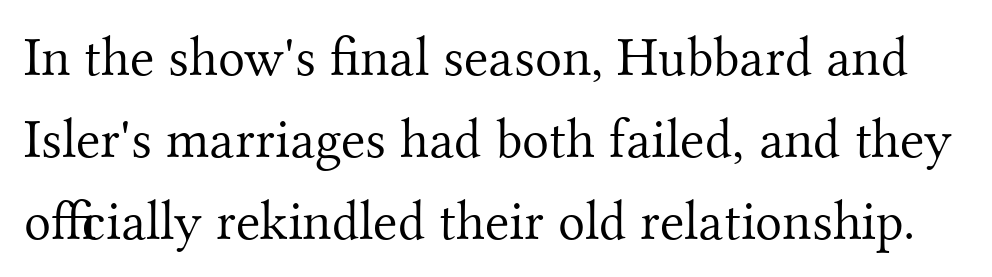
{"serif": "yes", "italic": "no", "bold": "no", "weight": "light", "width": "normal", "stroke_contrast": "medium", "x_height": "small", "monospaced": "no", "underline": "no", "line_spacing": "normal", "line_spacing_ratio": 1.46, "letter_spacing": "normal", "letter_spacing_em": 0.0, "glyph_px": 56}
